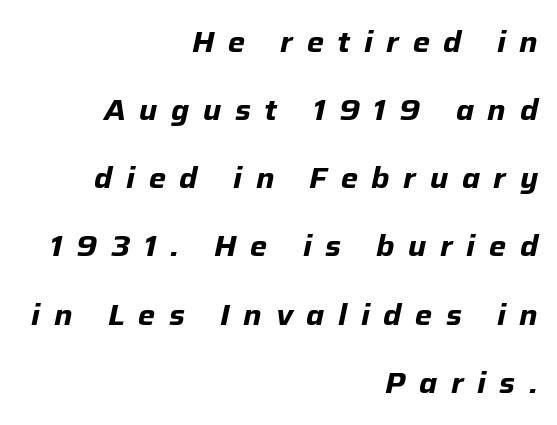
Layout note: lines flush right. The string is rendered with underlining switched off. The letters are slanted; this is an italic face. If you measured baseline to baseline, you'd find a long distance. Compared with typical body copy, the letter spacing here is much looser. The letters advance in unequal steps, a hallmark of proportional type.
